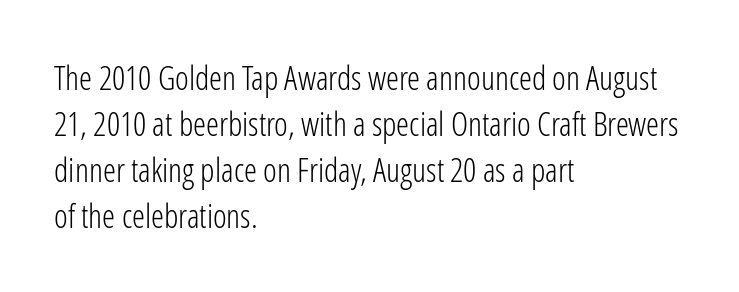
The line texture is even and compact thanks to regular tracking. Compared with typical paragraphs, the rows here are spaced about the same. One-word summary of the alignment: left. You could not count columns in this text — the font is proportionally spaced. These lines are composed in type without serifs. The specimen omits any rule beneath the text block's lines.
